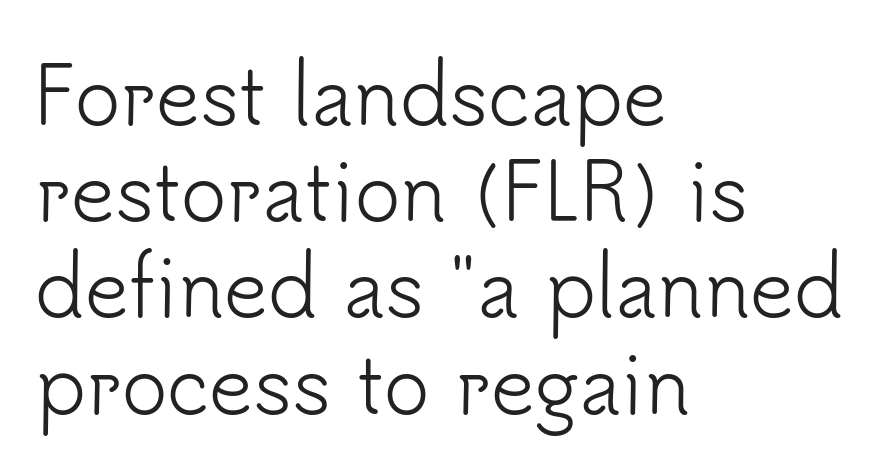
Q: Is the text bold? A: No.
Q: Is the text italic (slanted)? A: No, it is upright.
Q: Is the typeface a serif or a sans-serif typeface? A: Sans-serif.
Q: Is the text underlined? A: No.
Q: How is the paragraph aligned? A: Left-aligned.
Q: Is the spacing between letters normal or unusually wide? A: Normal.
Q: Is the spacing between lines tight, normal or loose? A: Normal.
Q: Width (condensed, normal, or wide)? A: Normal.
Q: Stroke contrast? A: Low.
Q: x-height? A: Small.
Q: Monospaced? A: No.
